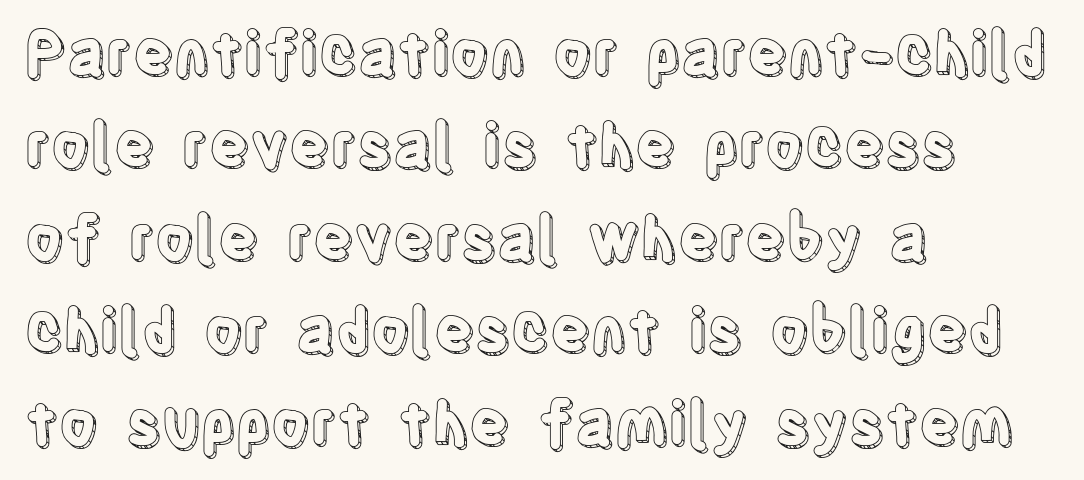
The line texture is even and compact thanks to regular tracking. These lines are rendered in a variable-pitch font. Check under the words: just untouched page. The line-height multiplier appears to be the usual default. Posture: vertical.
